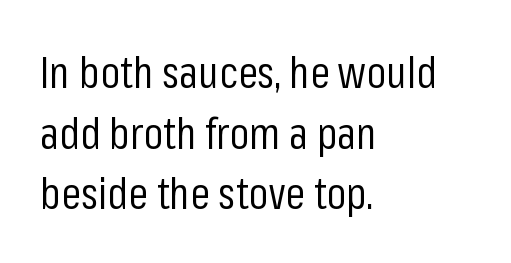
Q: Is the text bold? A: No.
Q: Is the text italic (slanted)? A: No, it is upright.
Q: Is the typeface a serif or a sans-serif typeface? A: Sans-serif.
Q: Is the text underlined? A: No.
Q: How is the paragraph aligned? A: Left-aligned.
Q: Is the spacing between letters normal or unusually wide? A: Normal.
Q: Is the spacing between lines tight, normal or loose? A: Normal.
Q: Width (condensed, normal, or wide)? A: Condensed.
Q: Stroke contrast? A: Low.
Q: x-height? A: Medium.
Q: Monospaced? A: No.
